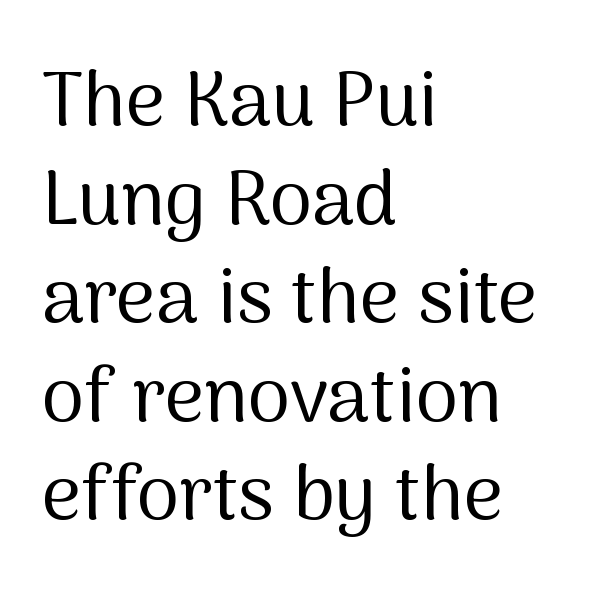
Q: Is the text bold? A: No.
Q: Is the text italic (slanted)? A: No, it is upright.
Q: Is the typeface a serif or a sans-serif typeface? A: Sans-serif.
Q: Is the text underlined? A: No.
Q: How is the paragraph aligned? A: Left-aligned.
Q: Is the spacing between letters normal or unusually wide? A: Normal.
Q: Is the spacing between lines tight, normal or loose? A: Normal.
Q: Width (condensed, normal, or wide)? A: Normal.
Q: Stroke contrast? A: Medium.
Q: x-height? A: Medium.
Q: Monospaced? A: No.
